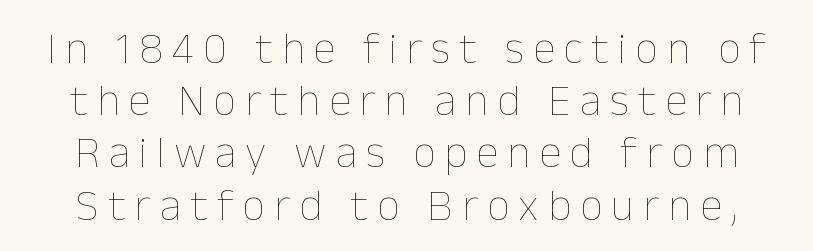
The axis of the letterforms is exactly vertical. The foot of each line stays bare and open. A typesetter would call this proportional, since set widths differ per character. This rendering widens character spacing well past its baseline value.
